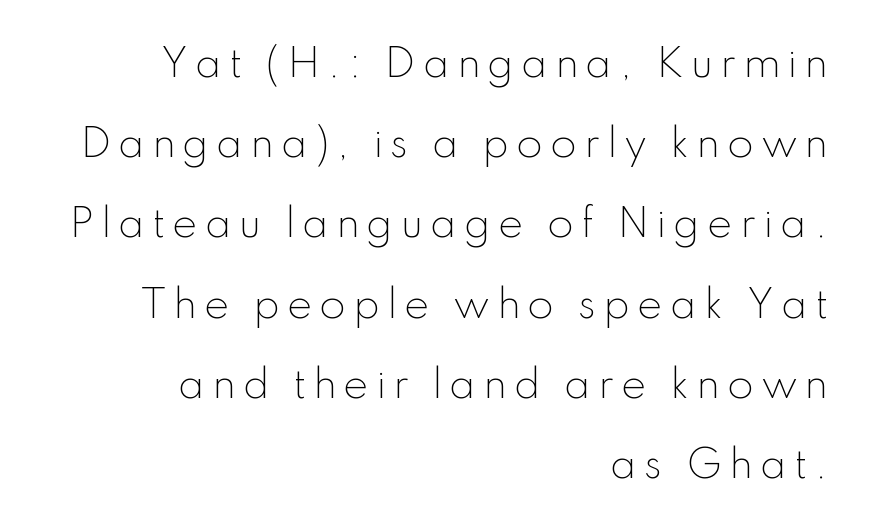
{"serif": "no", "italic": "no", "bold": "no", "weight": "light", "width": "normal", "stroke_contrast": "low", "x_height": "small", "monospaced": "no", "underline": "no", "align": "right", "line_spacing": "loose", "line_spacing_ratio": 2.11, "glyph_px": 38}
